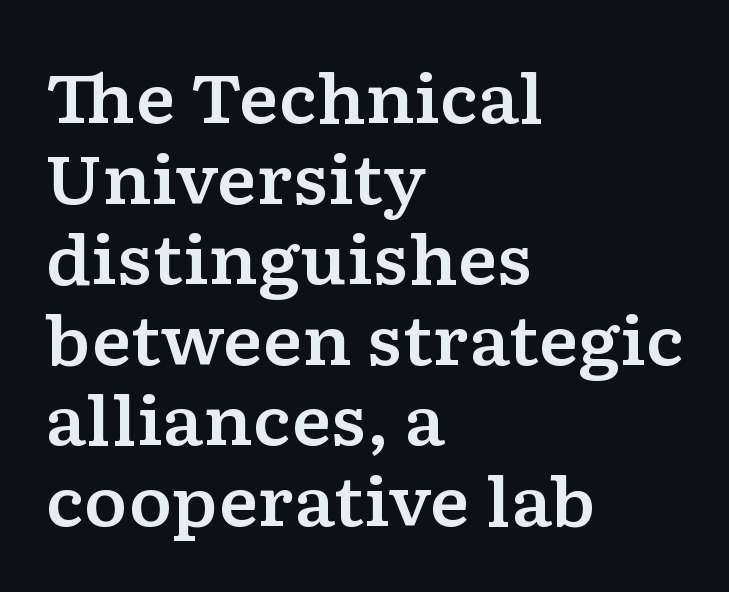
Are there feet on the stems? There are — it's a serif. Only glyphs here, with clear space below each row. This is the regular roman posture of the typeface. These lines are rendered in a variable-pitch font. Nothing unusual about the tracking: characters are spaced as the font intends.
